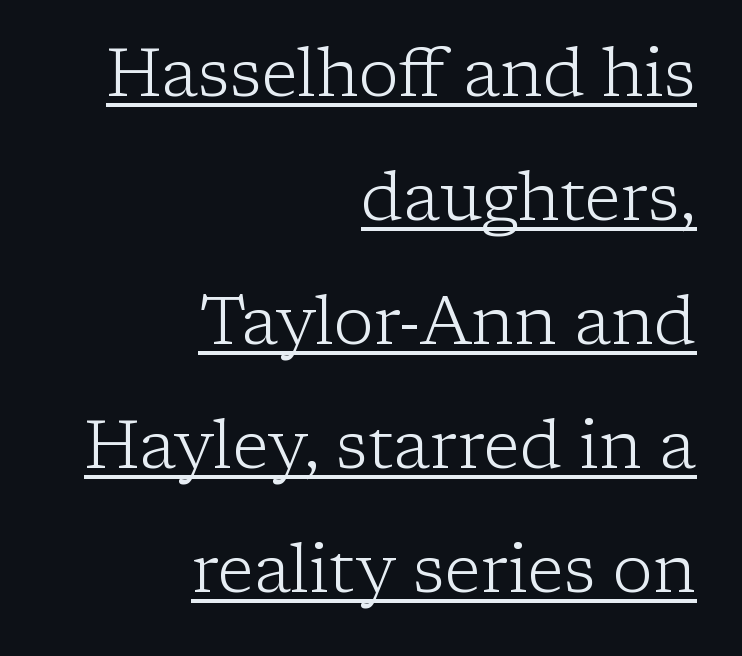
{"serif": "yes", "italic": "no", "bold": "no", "weight": "light", "width": "normal", "stroke_contrast": "low", "x_height": "medium", "monospaced": "no", "underline": "yes", "align": "right", "line_spacing_ratio": 1.85, "letter_spacing": "normal", "letter_spacing_em": 0.0, "glyph_px": 67}
